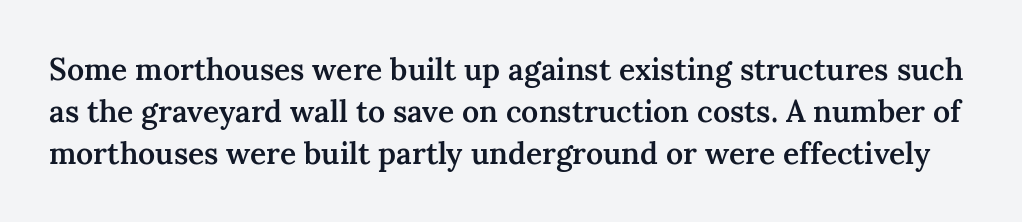
{"serif": "yes", "italic": "no", "bold": "semi", "weight": "semibold", "width": "normal", "stroke_contrast": "medium", "x_height": "medium", "monospaced": "no", "underline": "no", "line_spacing": "normal", "line_spacing_ratio": 1.4, "letter_spacing": "normal", "letter_spacing_em": 0.0, "glyph_px": 30}
